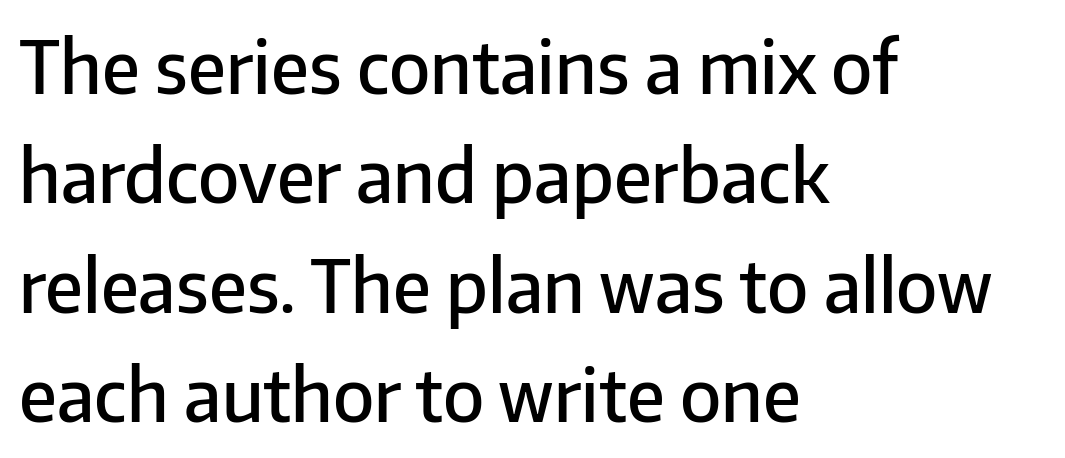
Q: Is the text bold? A: Semi-bold.
Q: Is the text italic (slanted)? A: No, it is upright.
Q: Is the typeface a serif or a sans-serif typeface? A: Sans-serif.
Q: Is the text underlined? A: No.
Q: How is the paragraph aligned? A: Left-aligned.
Q: Is the spacing between letters normal or unusually wide? A: Normal.
Q: Is the spacing between lines tight, normal or loose? A: Normal.
Q: Width (condensed, normal, or wide)? A: Normal.
Q: Stroke contrast? A: Low.
Q: x-height? A: Medium.
Q: Monospaced? A: No.
